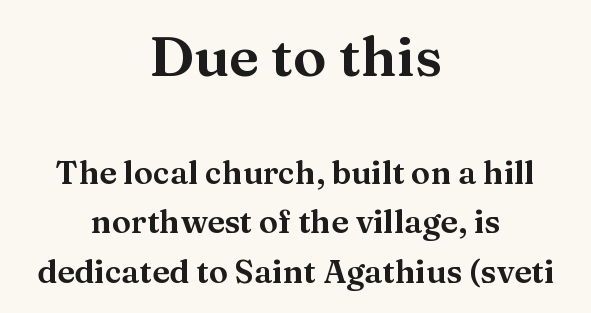
The image shows 56 px wide serif type, upright; set centered, normal line spacing (1.54x), normal letter spacing, not underlined; the first (top) block is 1.75x larger; medium stroke contrast and a medium x-height.
